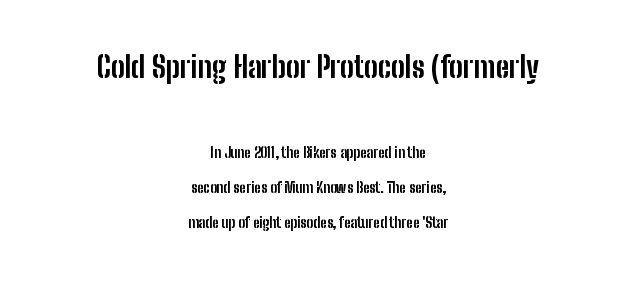
{"serif": "no", "italic": "no", "bold": "yes", "weight": "bold", "width": "condensed", "stroke_contrast": "low", "x_height": "medium", "monospaced": "no", "underline": "no", "align": "center", "line_spacing": "loose", "line_spacing_ratio": 2.49, "letter_spacing": "normal", "letter_spacing_em": 0.0, "larger_block": "first", "size_ratio": 2.07, "glyph_px": 29}
